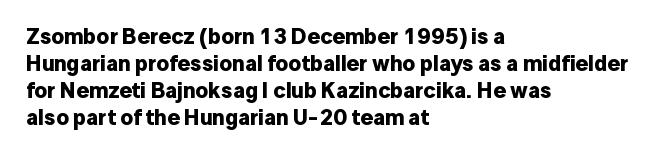
The image shows 22 px bold type, upright; set left-aligned, line spacing 1.22x, normal letter spacing, not underlined.
